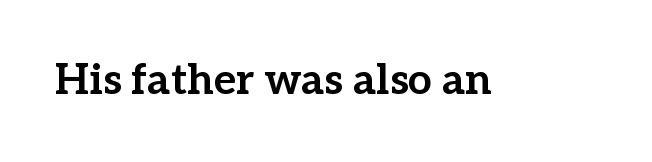
{"serif": "yes", "italic": "no", "bold": "yes", "weight": "bold", "width": "normal", "stroke_contrast": "low", "x_height": "medium", "monospaced": "no", "underline": "no", "letter_spacing": "normal", "letter_spacing_em": 0.0, "glyph_px": 42}
